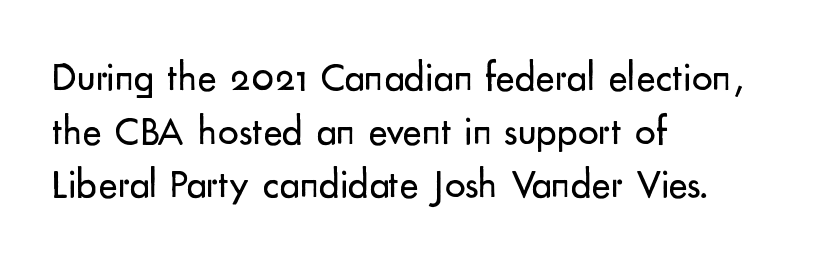
{"serif": "no", "italic": "no", "bold": "no", "weight": "regular", "width": "normal", "stroke_contrast": "low", "x_height": "small", "monospaced": "no", "underline": "no", "align": "left", "line_spacing": "normal", "line_spacing_ratio": 1.31, "letter_spacing": "normal", "letter_spacing_em": 0.0, "glyph_px": 41}
